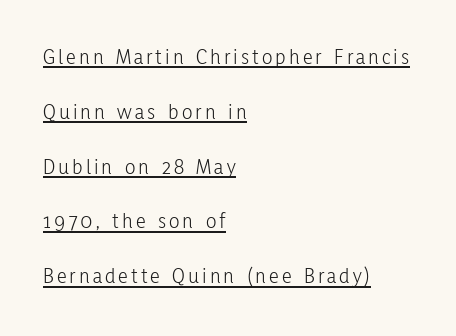
{"italic": "no", "bold": "no", "underline": "yes", "align": "left", "line_spacing": "loose", "line_spacing_ratio": 2.49, "glyph_px": 22}
